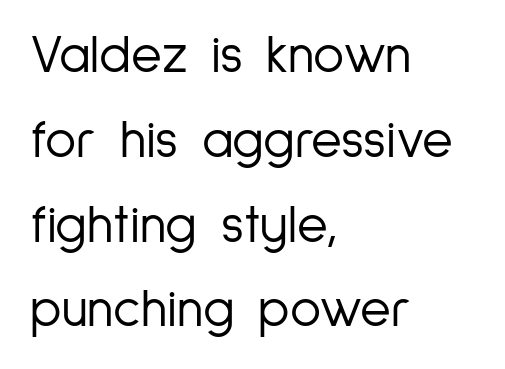
The image shows 53 px light, condensed sans-serif type, upright; set left-aligned, normal line spacing (1.6x), normal letter spacing, not underlined; low stroke contrast and a medium x-height.
